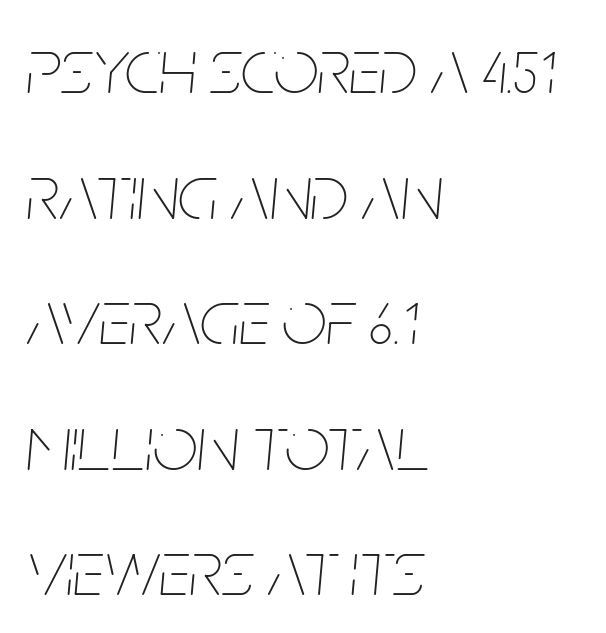
Q: Is the text bold? A: No.
Q: Is the text italic (slanted)? A: Yes, it leans right by about 5 degrees.
Q: Is the text underlined? A: No.
Q: How is the paragraph aligned? A: Left-aligned.
Q: Is the spacing between letters normal or unusually wide? A: Normal.
Q: Is the spacing between lines tight, normal or loose? A: Normal.
Q: Width (condensed, normal, or wide)? A: Condensed.
Q: Stroke contrast? A: Low.
Q: x-height? A: Large.
Q: Monospaced? A: No.
